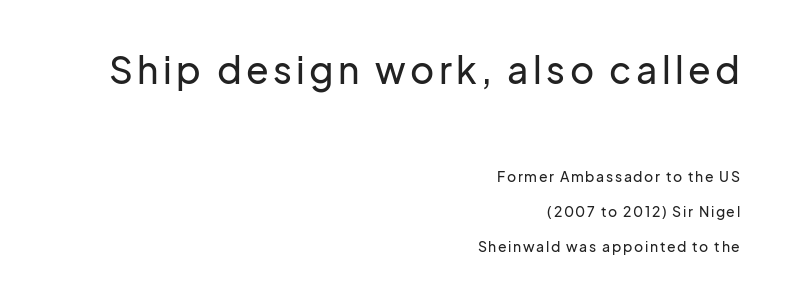
{"serif": "no", "italic": "no", "width": "normal", "stroke_contrast": "low", "x_height": "medium", "monospaced": "no", "underline": "no", "align": "right", "line_spacing": "loose", "line_spacing_ratio": 2.5, "larger_block": "first", "size_ratio": 2.64, "glyph_px": 37}
